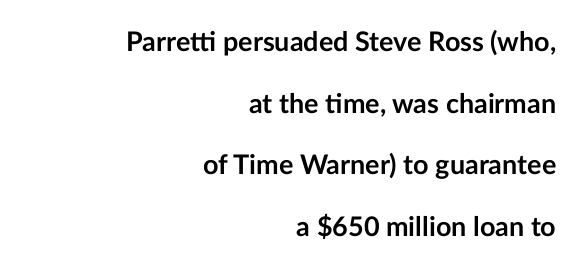
The image shows 27 px bold type, upright; set right-aligned, loose line spacing (2.28x), normal letter spacing, not underlined.
